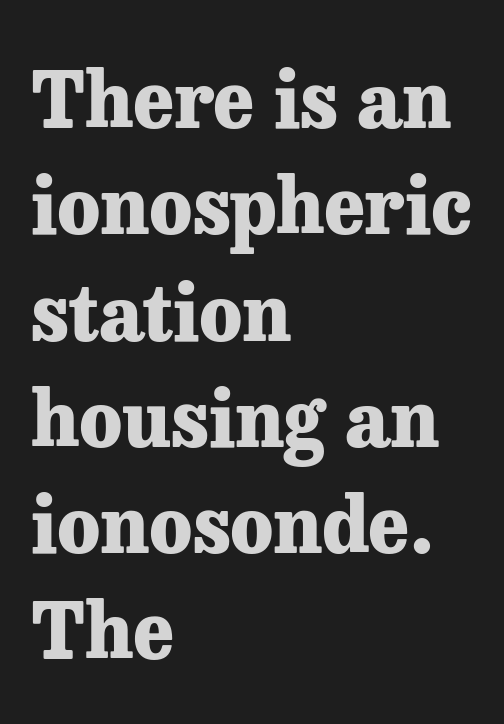
Q: Is the text bold? A: Yes.
Q: Is the text italic (slanted)? A: No, it is upright.
Q: Is the typeface a serif or a sans-serif typeface? A: Serif.
Q: Is the text underlined? A: No.
Q: How is the paragraph aligned? A: Left-aligned.
Q: Is the spacing between letters normal or unusually wide? A: Normal.
Q: Is the spacing between lines tight, normal or loose? A: Normal.
Q: Width (condensed, normal, or wide)? A: Normal.
Q: Stroke contrast? A: Low.
Q: x-height? A: Medium.
Q: Monospaced? A: No.
